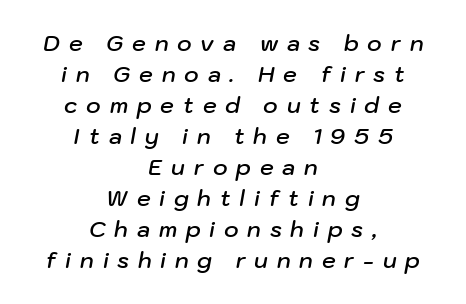
{"italic": "yes", "lean": "right", "slant_degrees": 10, "bold": "semi", "underline": "no", "align": "center", "line_spacing": "normal", "line_spacing_ratio": 1.41, "letter_spacing": "wide", "letter_spacing_em": 0.4, "glyph_px": 22}
